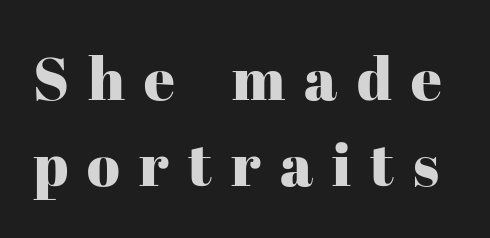
The image shows 60 px serif type, upright; set normal line spacing (1.44x), unusually wide letter spacing (+0.32 em), not underlined; high stroke contrast and a medium x-height.
